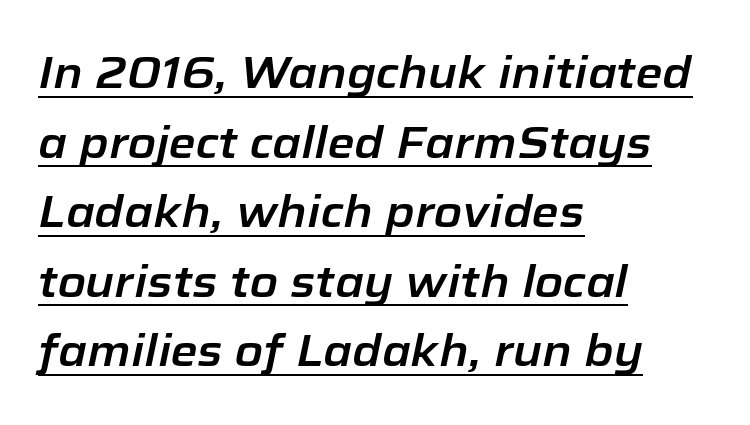
{"italic": "yes", "lean": "right", "slant_degrees": 12, "width": "normal", "stroke_contrast": "low", "x_height": "medium", "monospaced": "no", "underline": "yes", "align": "left", "line_spacing": "normal", "line_spacing_ratio": 1.58, "letter_spacing": "normal", "letter_spacing_em": 0.0, "glyph_px": 44}
